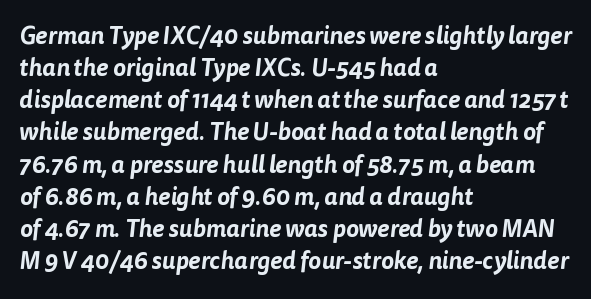
Q: Is the text underlined? A: No.
Q: How is the paragraph aligned? A: Left-aligned.
Q: Is the spacing between letters normal or unusually wide? A: Normal.
Q: Is the spacing between lines tight, normal or loose? A: Normal.
